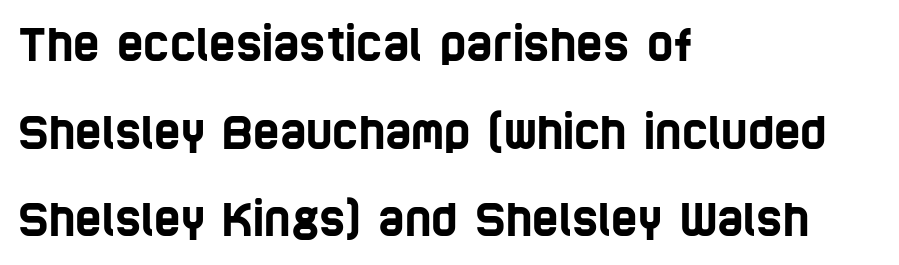
The image shows 45 px condensed sans-serif type; set left-aligned, loose line spacing (1.95x), normal letter spacing, not underlined; low stroke contrast and a large x-height.
